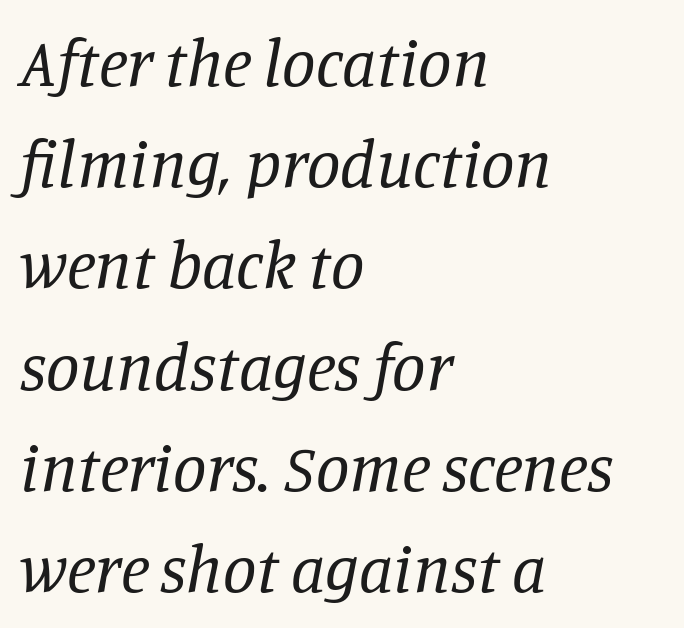
The rendering anchors every line to the left-hand side. The passage shown leans; its letterforms are oblique. This sample keeps an unexceptional amount of space between lines. No word sits above an underline. The passage shown is typed in a proportional face where columns would drift. Inter-character spacing is left at the font's built-in metrics.
